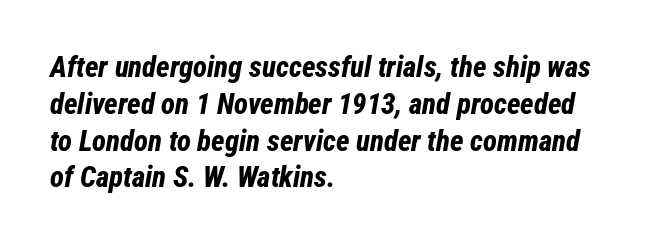
The image shows 29 px bold, condensed type, italic (leaning right); set left-aligned, normal line spacing (1.27x), normal letter spacing, not underlined; low stroke contrast and a medium x-height.
